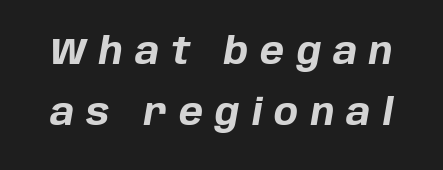
{"italic": "yes", "lean": "right", "slant_degrees": 10, "bold": "yes", "weight": "bold", "width": "normal", "stroke_contrast": "low", "x_height": "large", "monospaced": "no", "underline": "no", "line_spacing": "normal", "line_spacing_ratio": 1.7, "letter_spacing": "wide", "letter_spacing_em": 0.34, "glyph_px": 36}
